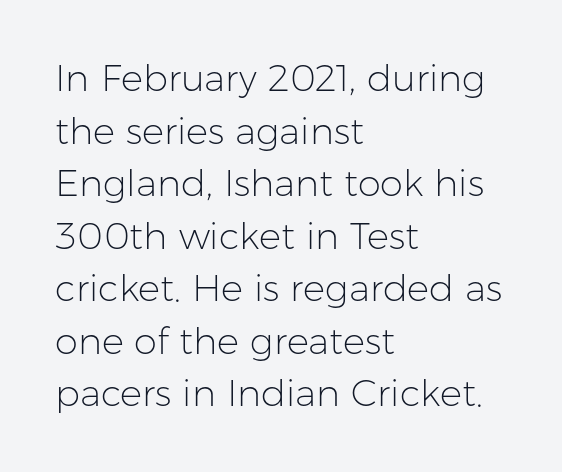
The image shows 37 px light sans-serif type, upright; set left-aligned, normal line spacing (1.42x), normal letter spacing, not underlined; low stroke contrast and a medium x-height.
